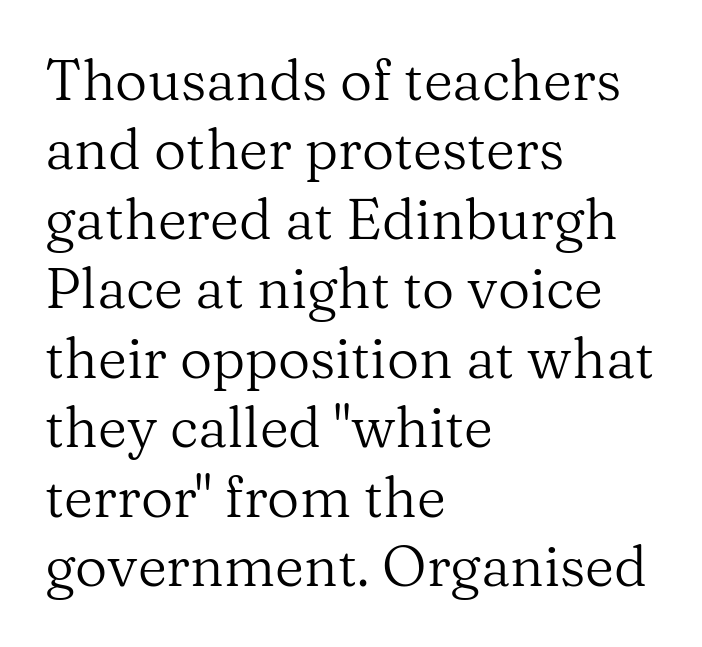
The image shows 56 px regular-weight serif type, upright; set left-aligned, line spacing 1.24x, normal letter spacing, not underlined; medium stroke contrast and a medium x-height.
